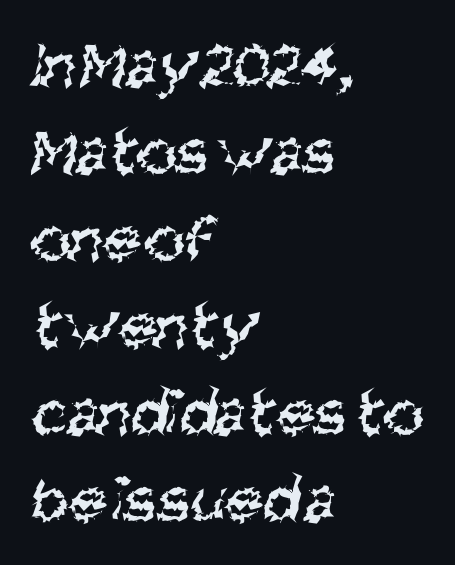
{"serif": "no", "bold": "no", "weight": "regular", "width": "condensed", "stroke_contrast": "medium", "x_height": "large", "monospaced": "no", "underline": "no", "align": "left", "line_spacing": "normal", "line_spacing_ratio": 1.28, "letter_spacing": "normal", "letter_spacing_em": 0.0, "glyph_px": 68}
